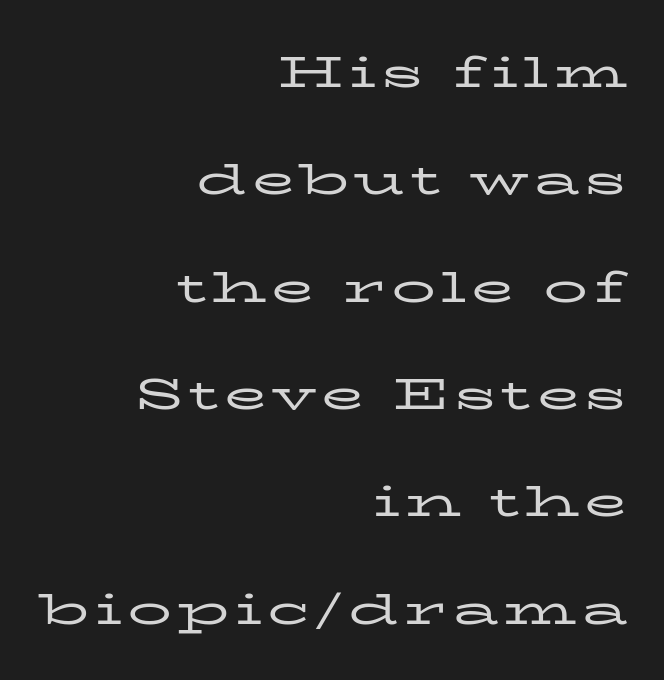
Q: Is the text bold? A: No.
Q: Is the text italic (slanted)? A: No, it is upright.
Q: Is the typeface a serif or a sans-serif typeface? A: Serif.
Q: Is the text underlined? A: No.
Q: How is the paragraph aligned? A: Right-aligned.
Q: Is the spacing between lines tight, normal or loose? A: Loose.
Q: Width (condensed, normal, or wide)? A: Wide.
Q: Stroke contrast? A: Low.
Q: x-height? A: Medium.
Q: Monospaced? A: No.
